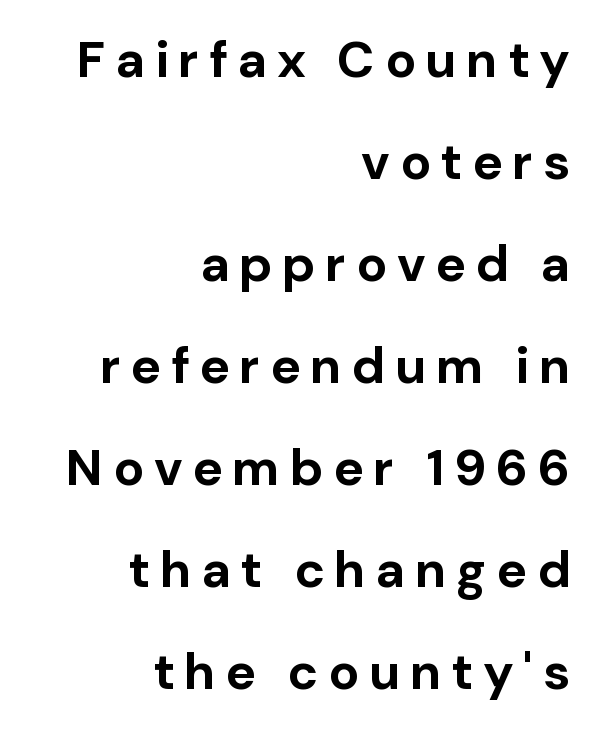
The image shows 51 px bold sans-serif type, upright; set right-aligned, loose line spacing (2.0x), not underlined; low stroke contrast and a medium x-height.
